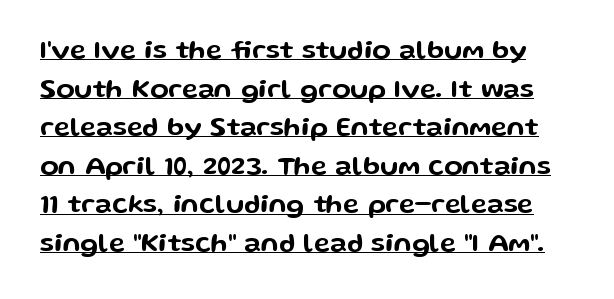
The image shows 27 px text type, upright; set normal line spacing (1.43x), normal letter spacing, underlined.
